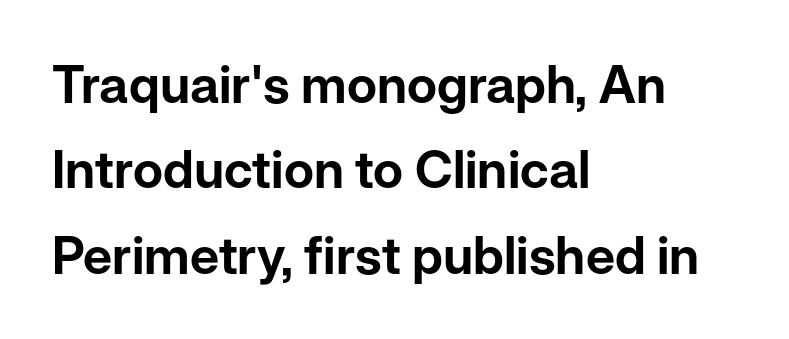
Q: Is the text italic (slanted)? A: No, it is upright.
Q: Is the typeface a serif or a sans-serif typeface? A: Sans-serif.
Q: Is the text underlined? A: No.
Q: How is the paragraph aligned? A: Left-aligned.
Q: Is the spacing between letters normal or unusually wide? A: Normal.
Q: Is the spacing between lines tight, normal or loose? A: Normal.
Q: Width (condensed, normal, or wide)? A: Normal.
Q: Stroke contrast? A: Low.
Q: x-height? A: Medium.
Q: Monospaced? A: No.
